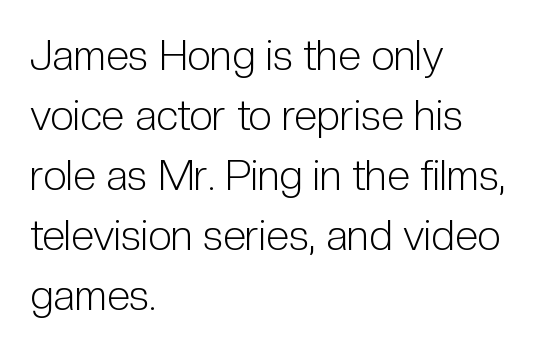
The image shows 42 px light, condensed sans-serif type, upright; set left-aligned, normal line spacing (1.43x), normal letter spacing, not underlined; low stroke contrast and a medium x-height.
